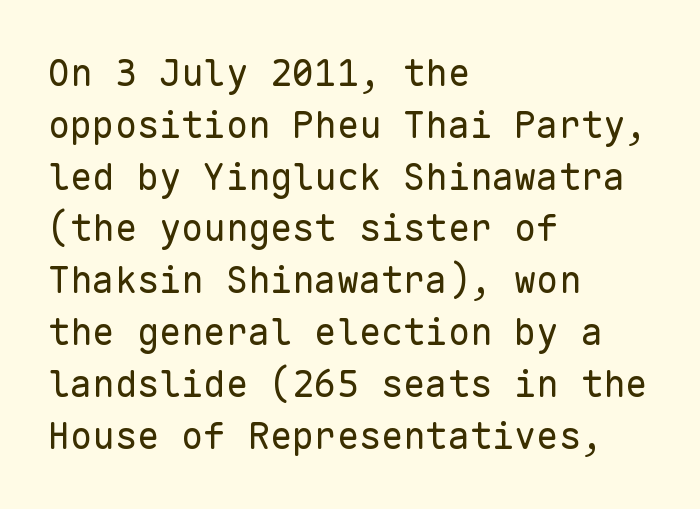
These lines are rendered in a fixed-pitch font. This rendering leaves character spacing at its baseline value. Interline gaps are of average width in this sample. The weight tops out at a normal text grade. To sum up the face: it is a sans, with no serifs.
